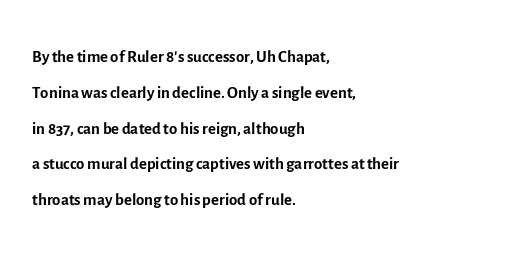
Q: Is the text bold? A: No.
Q: Is the text italic (slanted)? A: No, it is upright.
Q: Is the text underlined? A: No.
Q: How is the paragraph aligned? A: Left-aligned.
Q: Is the spacing between letters normal or unusually wide? A: Normal.
Q: Is the spacing between lines tight, normal or loose? A: Normal.
